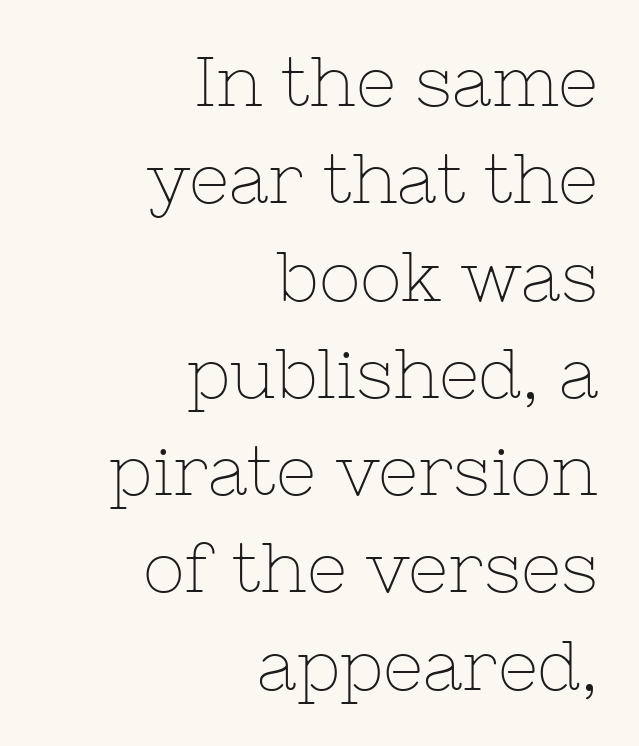
The type is set solid horizontally, with unmodified tracking. Baseline-to-baseline distance is the conventional proportion of letter height. The letterforms sit at book weight or below. Posture: straight, roman, zero tilt.
